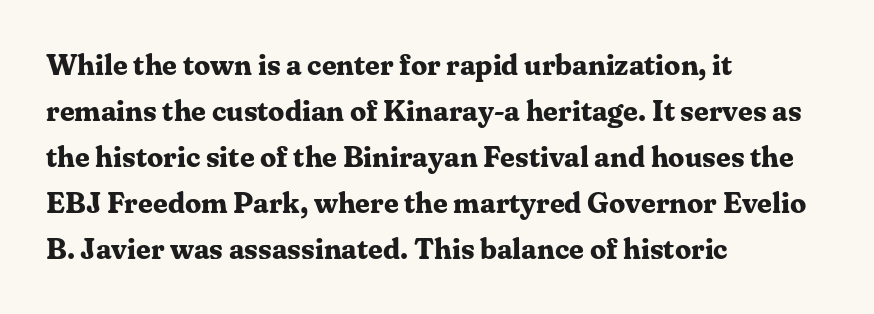
Does the copy run flush right? No — it runs flush left. The string is rendered with underlining switched off. This rendering employs a face with finishing strokes, i.e., a serif. Every stem runs plumb, perpendicular to the baseline. The letters advance in unequal steps, a hallmark of proportional type. Default kerning and tracking; the words read as compact shapes.
